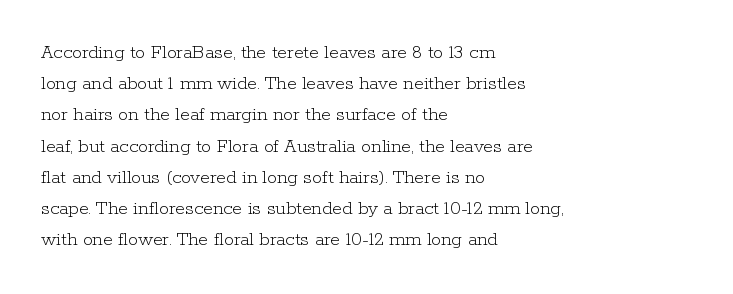
{"italic": "no", "bold": "no", "underline": "no", "align": "left", "line_spacing": "normal", "line_spacing_ratio": 1.56, "letter_spacing": "normal", "letter_spacing_em": 0.0, "glyph_px": 20}
